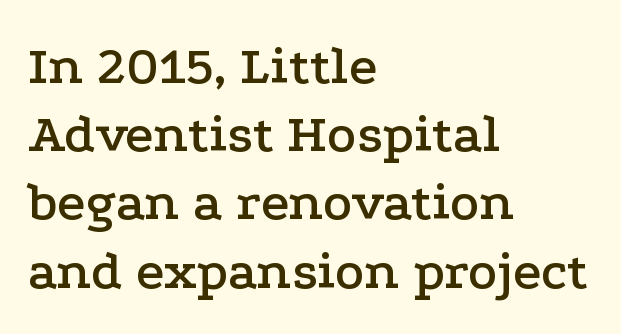
These lines stack with their left ends in a neat column. Just letters on the line, the space beneath them empty. A serif font was chosen for this passage. Tall strokes in this sample are plumb rather than angled. Proportional: the letters do not fall into vertical columns. This sample uses plain, unmodified letter spacing.
